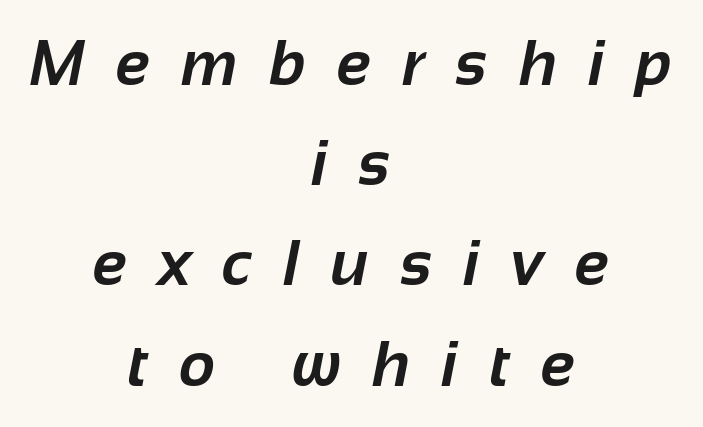
Q: Is the text bold? A: Yes.
Q: Is the typeface a serif or a sans-serif typeface? A: Sans-serif.
Q: Is the text underlined? A: No.
Q: How is the paragraph aligned? A: Centered.
Q: Is the spacing between letters normal or unusually wide? A: Unusually wide.
Q: Is the spacing between lines tight, normal or loose? A: Normal.
Q: Width (condensed, normal, or wide)? A: Normal.
Q: Stroke contrast? A: Low.
Q: x-height? A: Medium.
Q: Monospaced? A: No.
